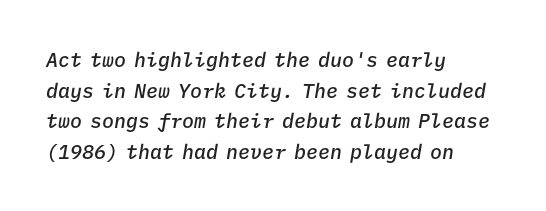
Italic? Definitely — the glyphs are oblique. Observe the ordinary spacing: letters are neighbours, not strangers. The words here are not underlined. Reading down the column, the eye jumps a familiar distance to each next line. Alignment: flush left.
